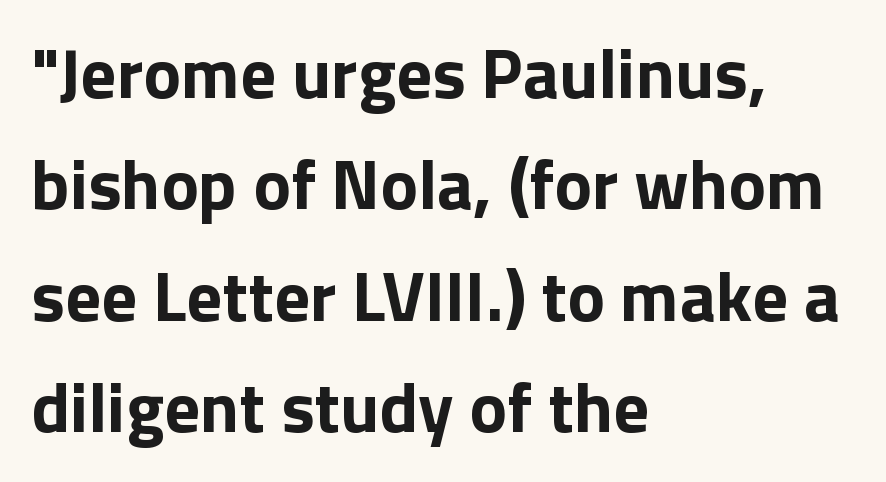
The image shows 71 px bold sans-serif type, upright; set left-aligned, normal line spacing (1.57x), normal letter spacing, not underlined; low stroke contrast and a medium x-height.
